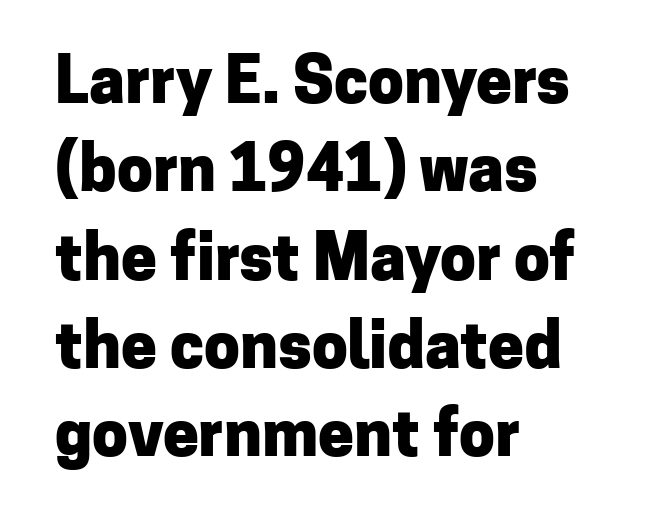
{"serif": "no", "italic": "no", "bold": "yes", "weight": "heavy", "width": "normal", "stroke_contrast": "low", "x_height": "medium", "monospaced": "no", "underline": "no", "align": "left", "line_spacing": "normal", "line_spacing_ratio": 1.38, "letter_spacing": "normal", "letter_spacing_em": 0.0, "glyph_px": 64}
